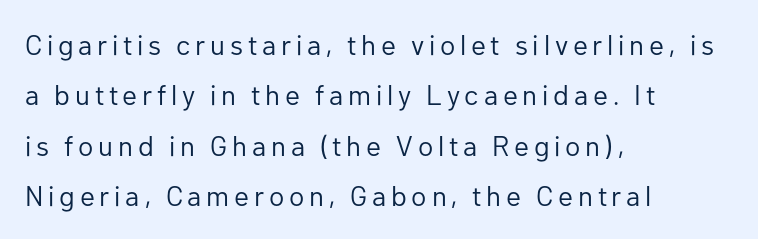
The image shows 28 px regular-weight sans-serif type, upright; set left-aligned, line spacing 1.8x, not underlined; low stroke contrast and a medium x-height.
